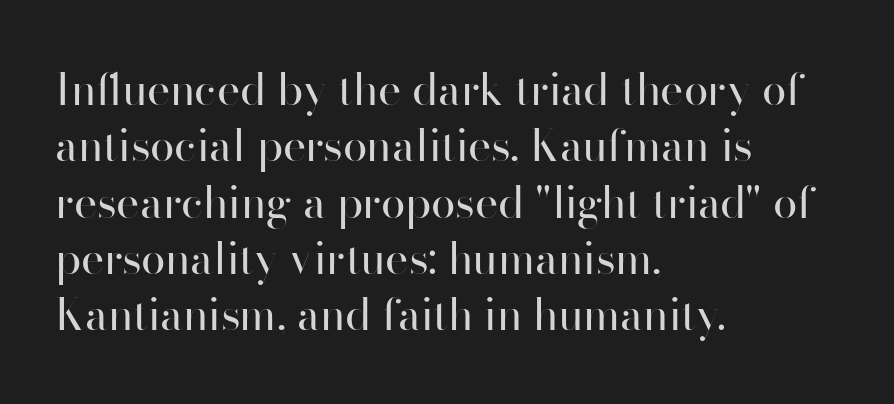
The image shows 44 px regular-weight sans-serif type, upright; set left-aligned, normal line spacing (1.28x), normal letter spacing, not underlined; high stroke contrast and a small x-height.
